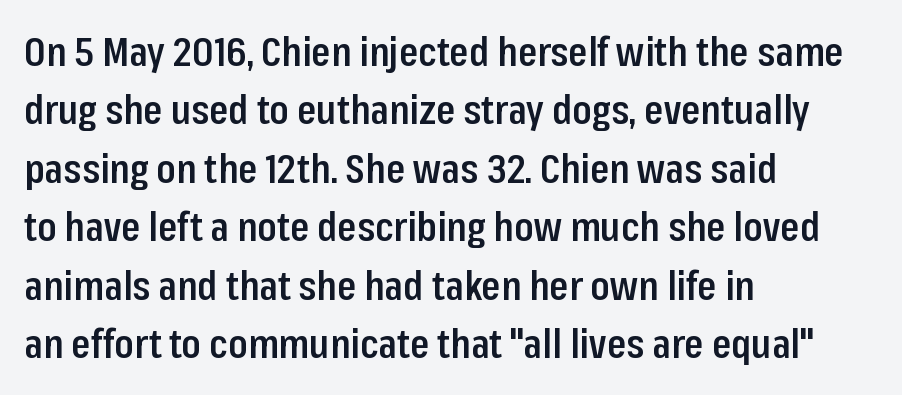
The image shows 39 px semibold, condensed sans-serif type, upright; set left-aligned, normal line spacing (1.5x), normal letter spacing, not underlined; low stroke contrast and a medium x-height.
